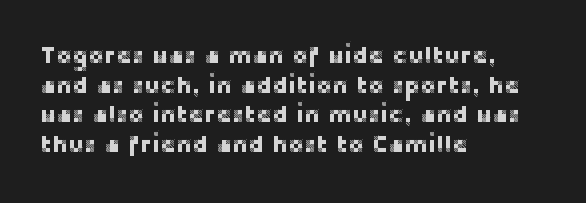
Q: Is the text italic (slanted)? A: No, it is upright.
Q: Is the text underlined? A: No.
Q: How is the paragraph aligned? A: Left-aligned.
Q: Is the spacing between letters normal or unusually wide? A: Normal.
